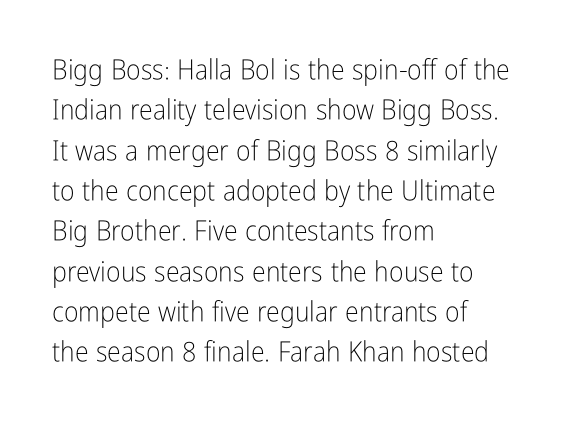
Ascenders rise straight up at ninety degrees. Horizontally, the lines are justified to the leading edge only. The passage shown is typed in a proportional face where columns would drift. Rows of type keep a routine distance in the vertical direction.
